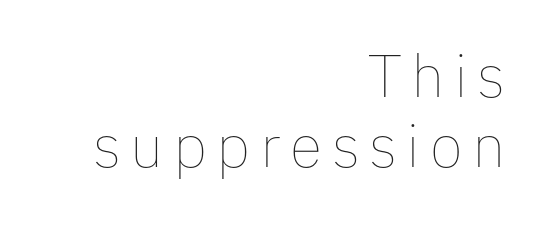
Q: Is the text bold? A: No.
Q: Is the text italic (slanted)? A: No, it is upright.
Q: Is the text underlined? A: No.
Q: How is the paragraph aligned? A: Right-aligned.
Q: Width (condensed, normal, or wide)? A: Normal.
Q: Stroke contrast? A: Low.
Q: x-height? A: Medium.
Q: Monospaced? A: No.
